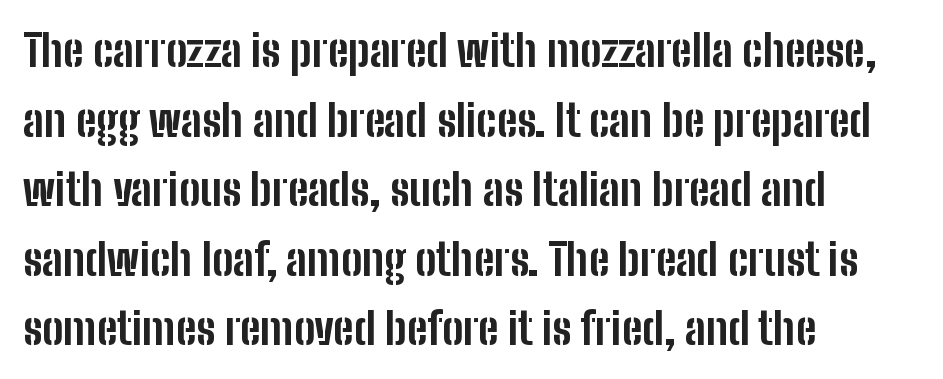
{"serif": "no", "italic": "no", "bold": "yes", "weight": "bold", "width": "condensed", "stroke_contrast": "low", "x_height": "medium", "monospaced": "no", "underline": "no", "align": "left", "line_spacing": "normal", "line_spacing_ratio": 1.58, "letter_spacing": "normal", "letter_spacing_em": 0.0, "glyph_px": 44}
